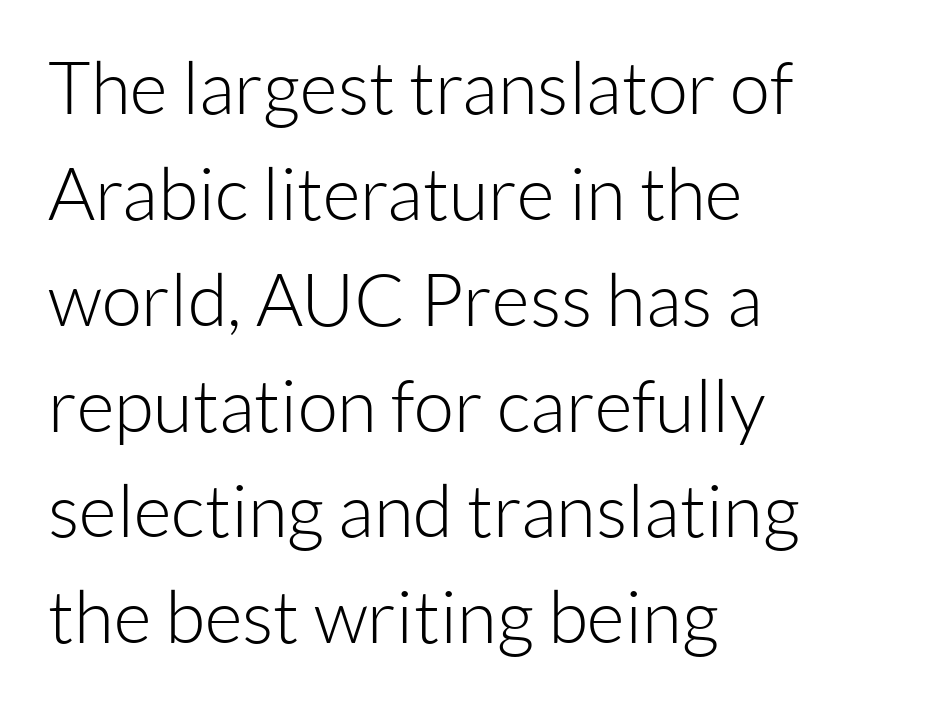
The image shows 73 px light sans-serif type, upright; set left-aligned, normal line spacing (1.45x), normal letter spacing, not underlined; low stroke contrast and a medium x-height.
